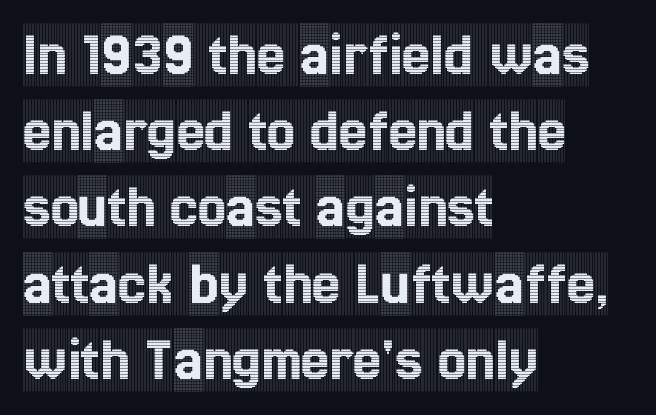
Caption: standard tracking, unaltered. Looks like regular typesetting: each glyph gets only the width it needs. Words float on clear page, feet unadorned. Observe the serifs anchoring each vertical stroke in this sample. The axis of the letterforms is exactly vertical. Each line starts at the same left margin while the right side varies.
